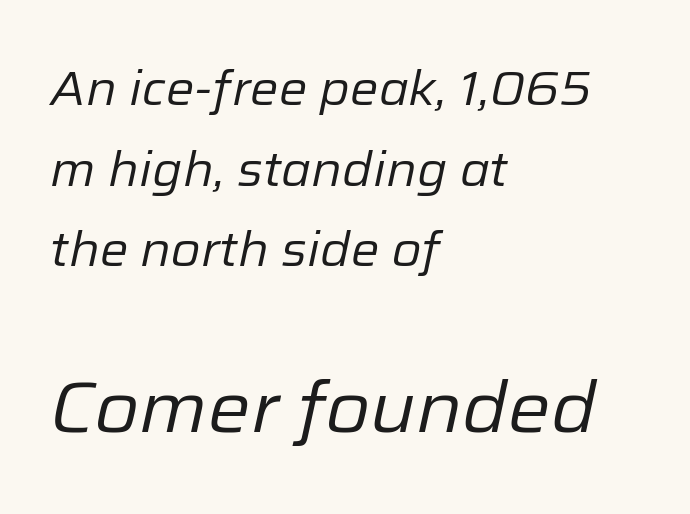
{"italic": "yes", "lean": "right", "slant_degrees": 12, "bold": "no", "weight": "regular", "width": "normal", "stroke_contrast": "low", "x_height": "medium", "monospaced": "no", "underline": "no", "align": "left", "line_spacing": "normal", "line_spacing_ratio": 1.68, "letter_spacing": "normal", "letter_spacing_em": 0.0, "larger_block": "second", "size_ratio": 1.5, "glyph_px": 72}
